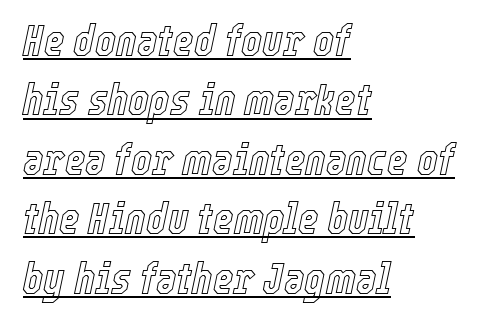
The image shows 44 px condensed type, italic (leaning right); set left-aligned, normal line spacing (1.35x), normal letter spacing, underlined; a medium x-height.
